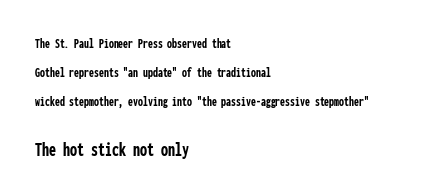
Descender tails drop into unmarked territory. The face used here appears at its bigger size in the lower chunk. These words are printed bold, with thick strokes throughout. Is there any slant? The stems are plumb.
